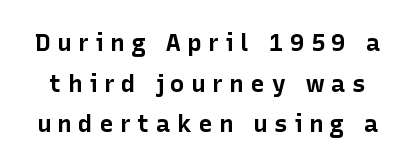
{"italic": "no", "bold": "yes", "underline": "no", "line_spacing": "normal", "line_spacing_ratio": 1.69, "letter_spacing": "wide", "letter_spacing_em": 0.27, "glyph_px": 24}
